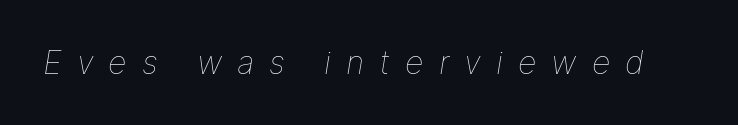
The font is comparable to plain body text, perhaps lighter. Between one letter and the next there's a generous, obvious gap. These lines are rendered in a variable-pitch font. Slanted lettering throughout.
